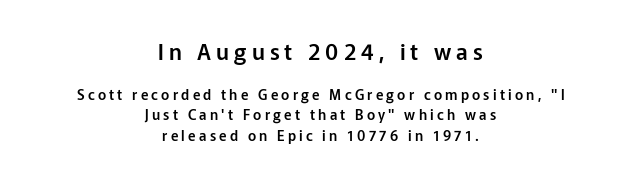
The image shows 22 px text type, upright; set centered, normal line spacing (1.44x), unusually wide letter spacing (+0.23 em), not underlined; the first (top) block is 1.57x larger.
